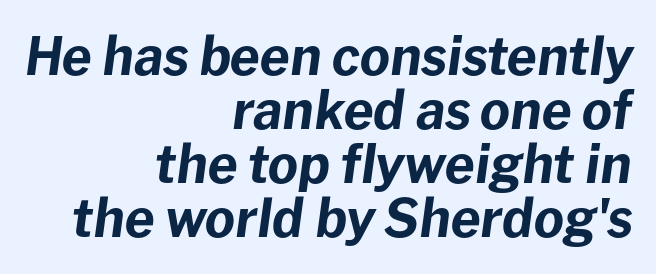
Q: Is the text bold? A: Yes.
Q: Is the text italic (slanted)? A: Yes, it leans right by about 8 degrees.
Q: Is the text underlined? A: No.
Q: How is the paragraph aligned? A: Right-aligned.
Q: Is the spacing between letters normal or unusually wide? A: Normal.
Q: Is the spacing between lines tight, normal or loose? A: Tight.
Q: Width (condensed, normal, or wide)? A: Normal.
Q: Stroke contrast? A: Low.
Q: x-height? A: Medium.
Q: Monospaced? A: No.
